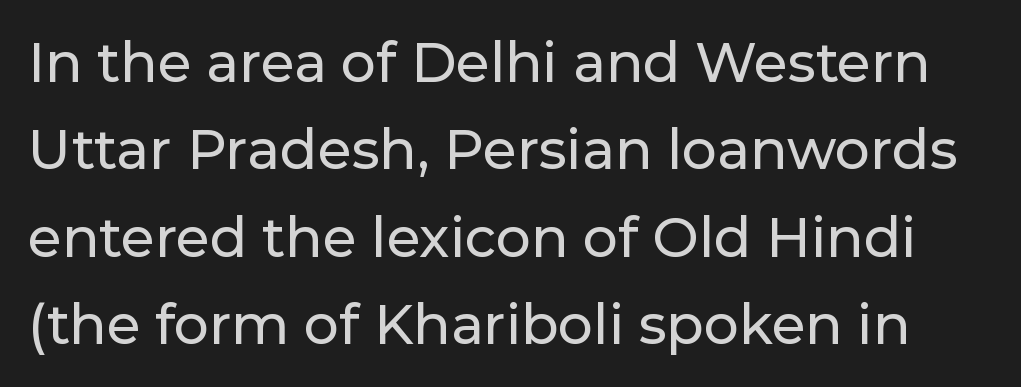
The image shows 55 px sans-serif type, upright; set normal line spacing (1.59x), normal letter spacing, not underlined; low stroke contrast and a medium x-height.
